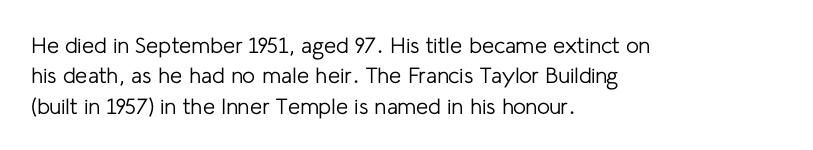
The image shows 22 px text type, upright; set left-aligned, normal line spacing (1.38x), normal letter spacing, not underlined.
